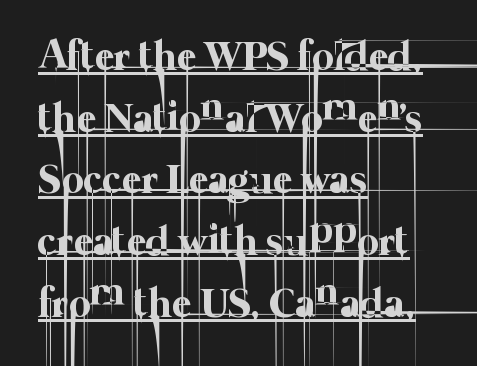
{"bold": "no", "weight": "thin", "width": "normal", "stroke_contrast": "low", "x_height": "medium", "monospaced": "no", "underline": "yes", "align": "left", "line_spacing": "normal", "line_spacing_ratio": 1.47, "letter_spacing": "normal", "letter_spacing_em": 0.0, "glyph_px": 42}
